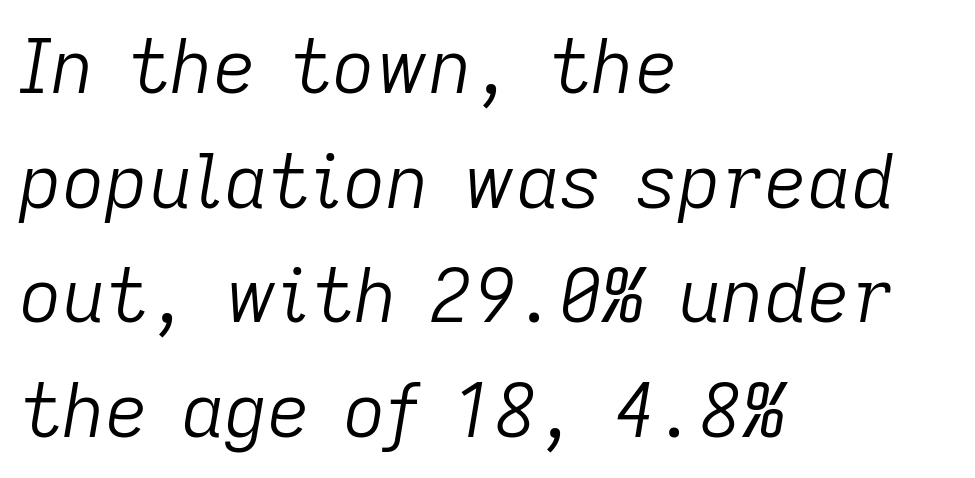
The image shows 75 px light type, italic (leaning right); set left-aligned, normal line spacing (1.53x), normal letter spacing, not underlined; low stroke contrast and a medium x-height.
